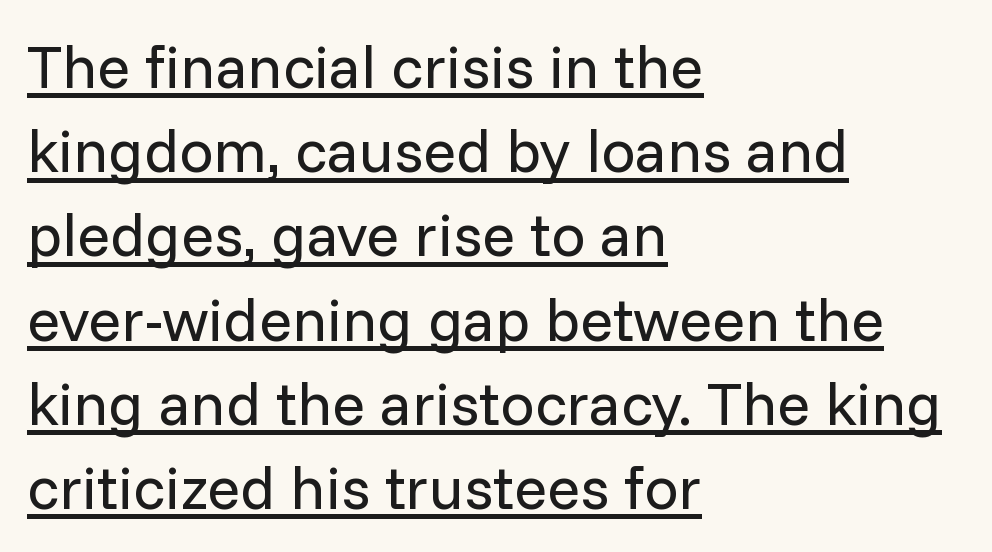
Rendered with straight, roman letterforms. The rag falls on the right side of this text block. Summary of vertical rhythm: regular, with standard interline spacing. Emphasis is given by a line drawn under the lettering.
